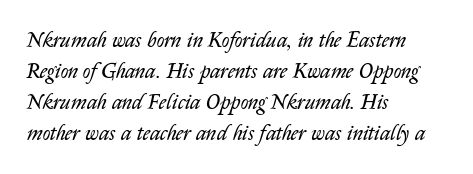
{"italic": "yes", "lean": "right", "slant_degrees": 14, "bold": "no", "underline": "no", "align": "left", "line_spacing": "normal", "line_spacing_ratio": 1.48, "letter_spacing": "normal", "letter_spacing_em": 0.0, "glyph_px": 21}
